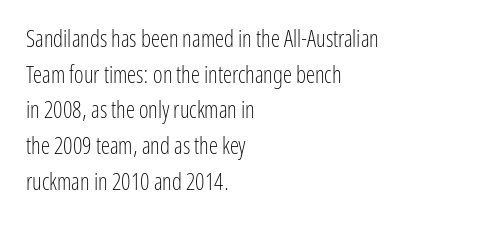
Baseline-to-baseline distance is the conventional proportion of letter height. The passage is arranged the way most books set body copy — flush left. The glyphs are unaccompanied by any horizontal stroke below them. The gaps between neighbouring characters are ordinary and unremarkable.
